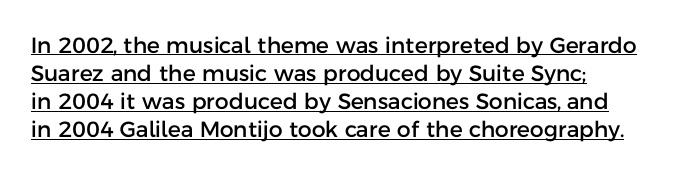
The image shows 22 px text type, upright; set normal line spacing (1.28x), normal letter spacing, underlined.
